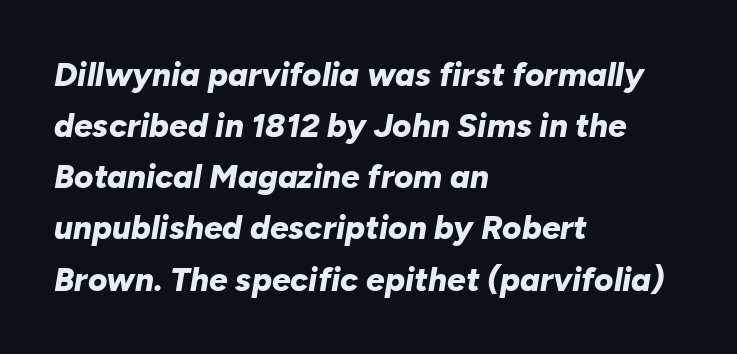
{"italic": "yes", "lean": "right", "slant_degrees": 10, "bold": "yes", "weight": "bold", "width": "normal", "stroke_contrast": "low", "x_height": "medium", "monospaced": "no", "underline": "no", "align": "left", "line_spacing": "normal", "line_spacing_ratio": 1.55, "letter_spacing": "normal", "letter_spacing_em": 0.0, "glyph_px": 33}
